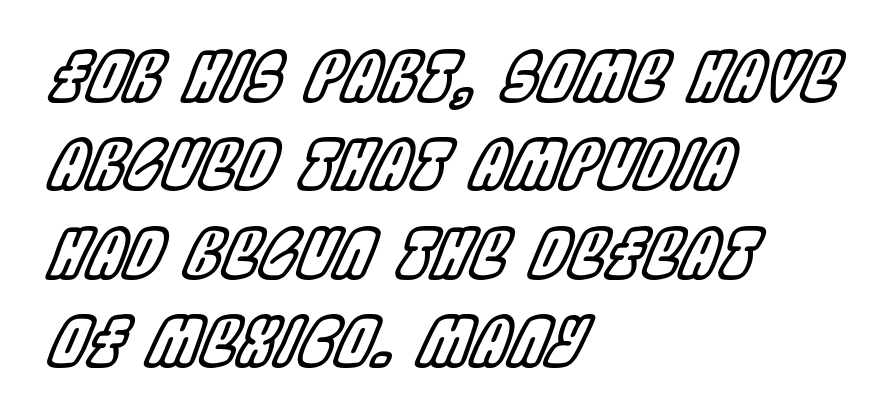
The image shows 67 px condensed type, italic (leaning right); set left-aligned, normal line spacing (1.32x), normal letter spacing, not underlined; a large x-height.
